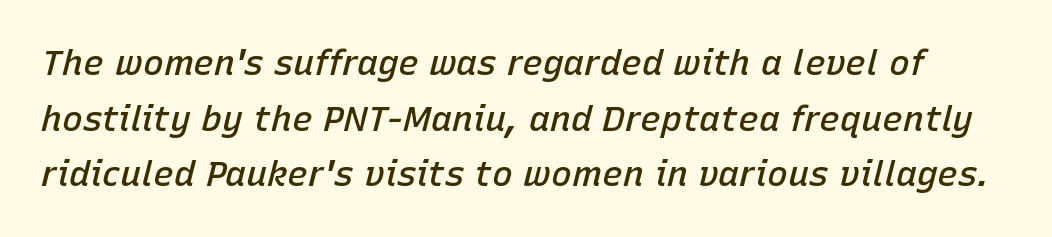
Tracking value appears to be zero — textbook default spacing. Regarding leading, the lines here are spaced in the standard way. The face used here is proportionally spaced, like ordinary book or web type. Slant detected: the letters are inclined. Students, this is semibold: more ink than regular, less than bold. Letters rest on an invisible, unmarked baseline.
